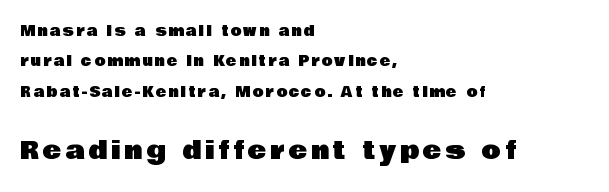
{"italic": "no", "underline": "no", "align": "left", "line_spacing": "loose", "line_spacing_ratio": 2.17, "larger_block": "second", "size_ratio": 1.79, "glyph_px": 25}
